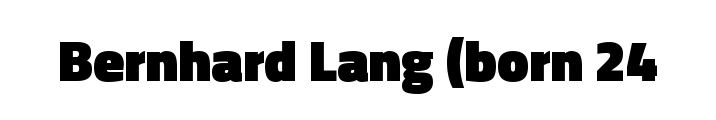
Descenders are the only things crossing below the line. The letters stand upright; this is a roman face. Looks like regular typesetting: each glyph gets only the width it needs. No extra tracking has been applied to these lines. This is sans-serif lettering, the kind often seen on screens and signage.
